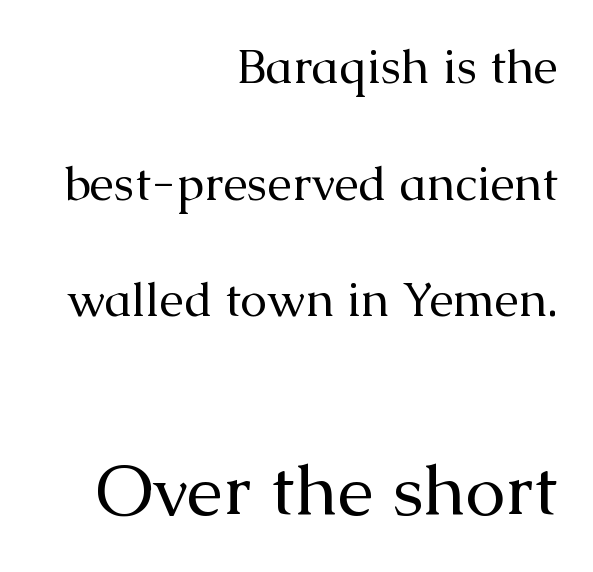
Vertically, the passage feels expansive, rows floating well apart. Is this a sans? No — the strokes have serifs. The passage shown is typed in a proportional face where columns would drift. The axis of the letterforms is exactly vertical.
